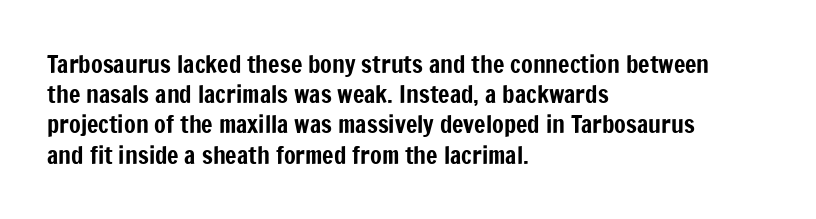
Q: Is the text italic (slanted)? A: No, it is upright.
Q: Is the text underlined? A: No.
Q: How is the paragraph aligned? A: Left-aligned.
Q: Is the spacing between letters normal or unusually wide? A: Normal.
Q: Is the spacing between lines tight, normal or loose? A: Normal.
